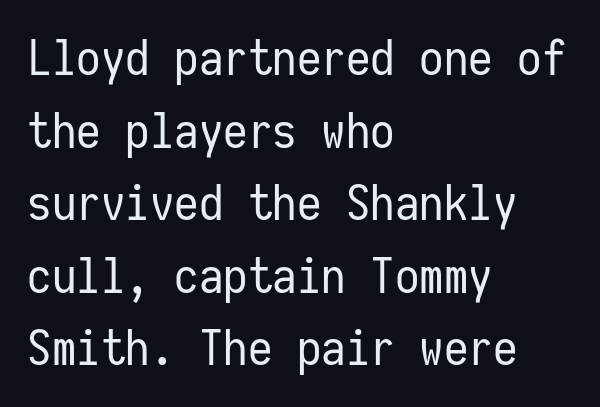
This is the regular roman posture of the typeface. Typeset ragged right — the left edge is the straight one. Every character here occupies the same horizontal width, giving the sample a typewriter-like rhythm. Grotesque or geometric, the face here clearly has no serifs.
